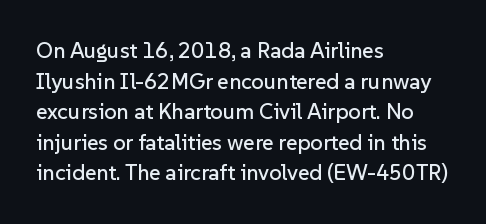
Q: Is the text italic (slanted)? A: No, it is upright.
Q: Is the text underlined? A: No.
Q: How is the paragraph aligned? A: Left-aligned.
Q: Is the spacing between letters normal or unusually wide? A: Normal.
Q: Is the spacing between lines tight, normal or loose? A: Normal.
